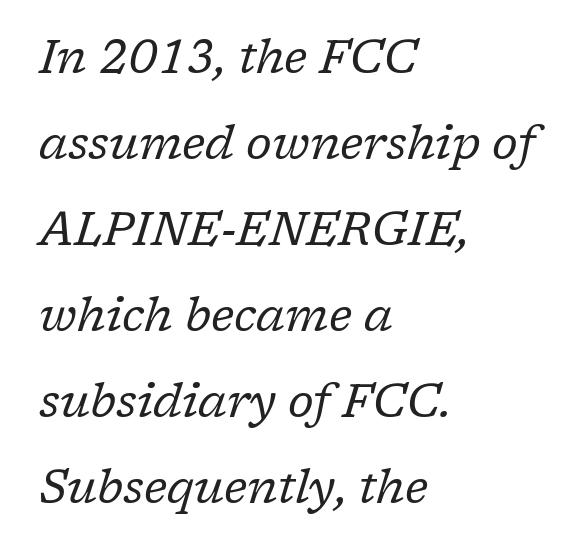
{"serif": "yes", "italic": "yes", "lean": "right", "slant_degrees": 17, "bold": "no", "weight": "regular", "width": "normal", "stroke_contrast": "low", "x_height": "medium", "monospaced": "no", "underline": "no", "align": "left", "line_spacing_ratio": 1.87, "letter_spacing": "normal", "letter_spacing_em": 0.0, "glyph_px": 46}
